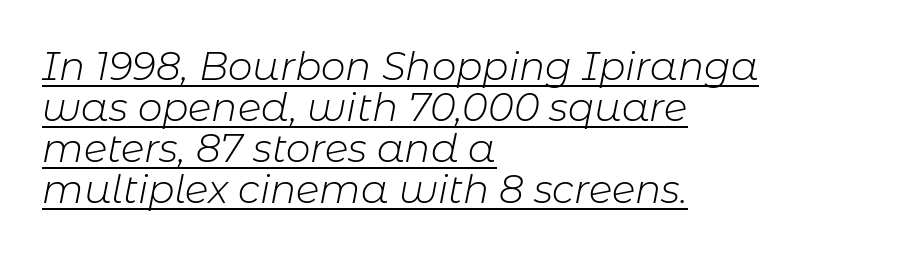
Q: Is the text bold? A: No.
Q: Is the text italic (slanted)? A: Yes, it leans right by about 11 degrees.
Q: Is the text underlined? A: Yes.
Q: How is the paragraph aligned? A: Left-aligned.
Q: Is the spacing between letters normal or unusually wide? A: Normal.
Q: Is the spacing between lines tight, normal or loose? A: Tight.
Q: Width (condensed, normal, or wide)? A: Normal.
Q: Stroke contrast? A: Low.
Q: x-height? A: Medium.
Q: Monospaced? A: No.
